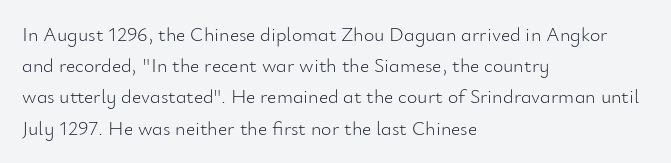
Q: Is the text bold? A: No.
Q: Is the text italic (slanted)? A: No, it is upright.
Q: Is the text underlined? A: No.
Q: How is the paragraph aligned? A: Left-aligned.
Q: Is the spacing between letters normal or unusually wide? A: Normal.
Q: Is the spacing between lines tight, normal or loose? A: Normal.
